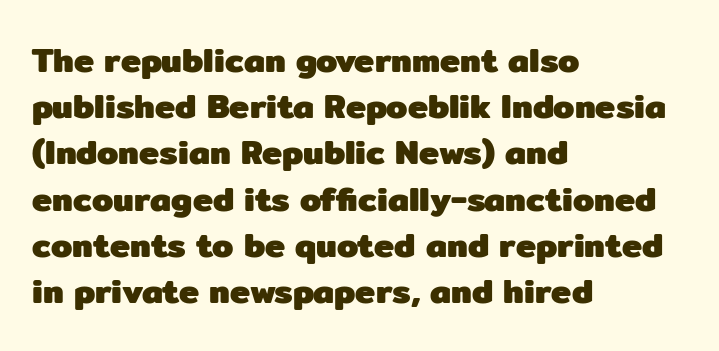
Each letter keeps its own natural width here, so spacing adapts to shape. Students, this is bold: see how much ink each stroke carries. The passage shown is typeset with a sans-serif family. The setting favours the left margin, as ordinary paragraphs usually do. Nope, not italic — everything's standing straight. The specimen omits any rule beneath the text block's lines.
